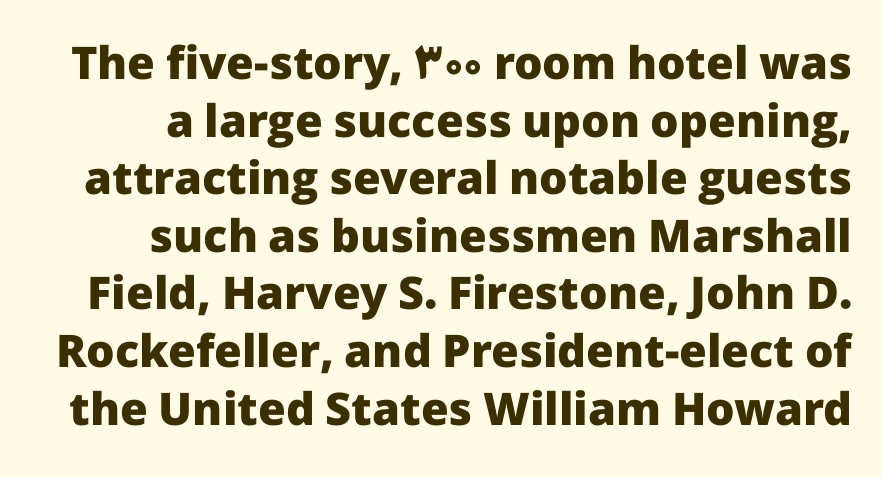
The rendering uses natural spacing where letterforms have individual widths. Ordinary non-slanted type is in use. The letterforms sit shoulder to shoulder at normal distance. Serifs: no, the terminals of the letterforms are clean.
